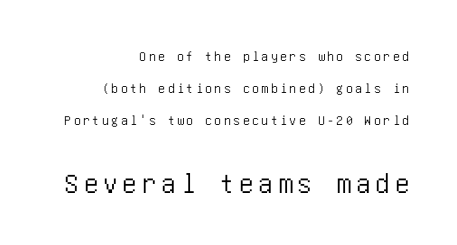
If you squint, the bottom block still reads clearly — it's the larger of the two. Honestly, the rows look like they've been pulled way apart. Teacher's note: observe the even right margin — that is flush-right alignment. The rendering shows plain stroke endings on the letterforms — a sans-serif design.
